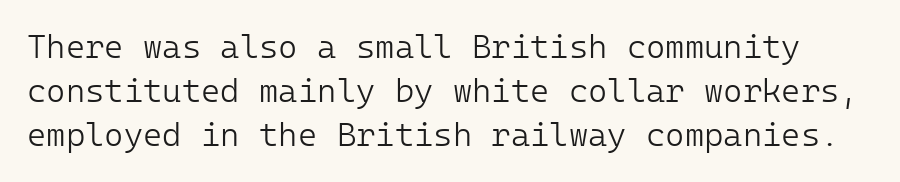
The image shows 33 px light sans-serif type, upright; set normal line spacing (1.34x), normal letter spacing, not underlined; low stroke contrast and a medium x-height.
